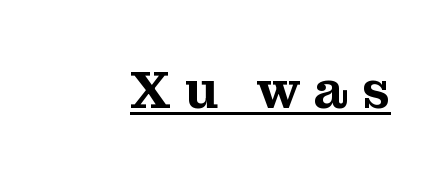
{"serif": "yes", "italic": "no", "width": "normal", "stroke_contrast": "medium", "x_height": "medium", "monospaced": "no", "underline": "yes", "letter_spacing": "wide", "letter_spacing_em": 0.25, "glyph_px": 53}
